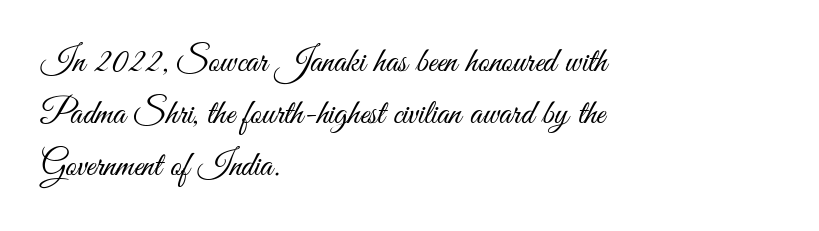
{"serif": "no", "bold": "no", "weight": "light", "width": "condensed", "stroke_contrast": "medium", "x_height": "small", "monospaced": "no", "underline": "no", "align": "left", "line_spacing": "normal", "line_spacing_ratio": 1.49, "letter_spacing": "normal", "letter_spacing_em": 0.0, "glyph_px": 35}
